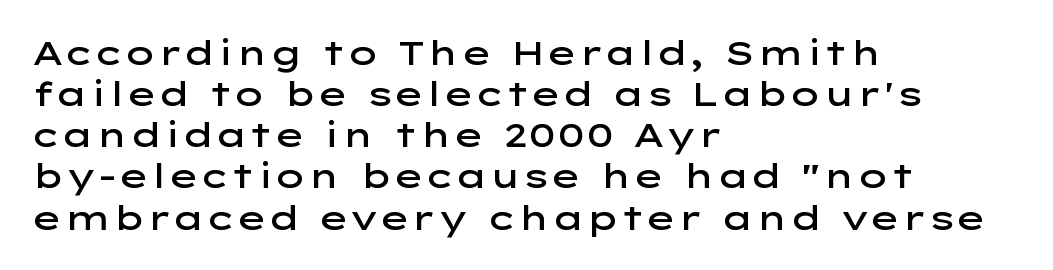
The lettering stays uniformly vertical, giving the passage a roman look. A bare baseline throughout the passage. Serifs: no, the terminals of the letterforms are clean. Character widths vary here, with narrow letters taking less room than wide ones. This rendering leaves character spacing at its baseline value.
